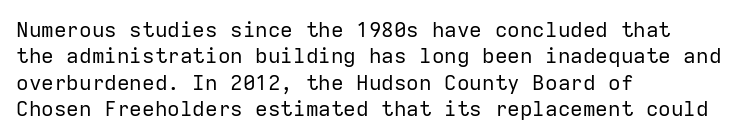
The image shows 21 px text type, upright; set left-aligned, normal line spacing (1.26x), normal letter spacing, not underlined.
